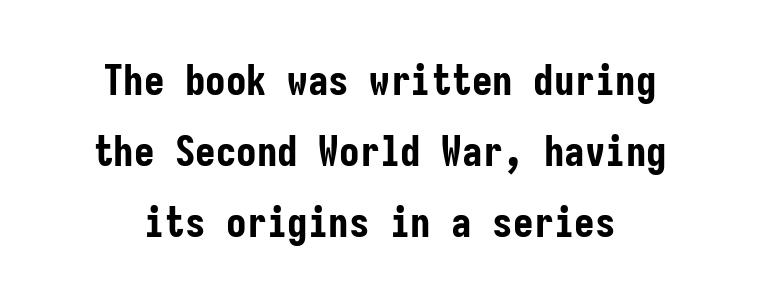
Standard letterfit; no display-style spreading of the glyphs. What kind of face is this? One without serifs — a sans. This is heavy type, rendered in bold. You could count columns in this text — the font is strictly monospaced. You can tell it's not italic because the verticals are truly vertical. The passage shown is not underscored anywhere.
